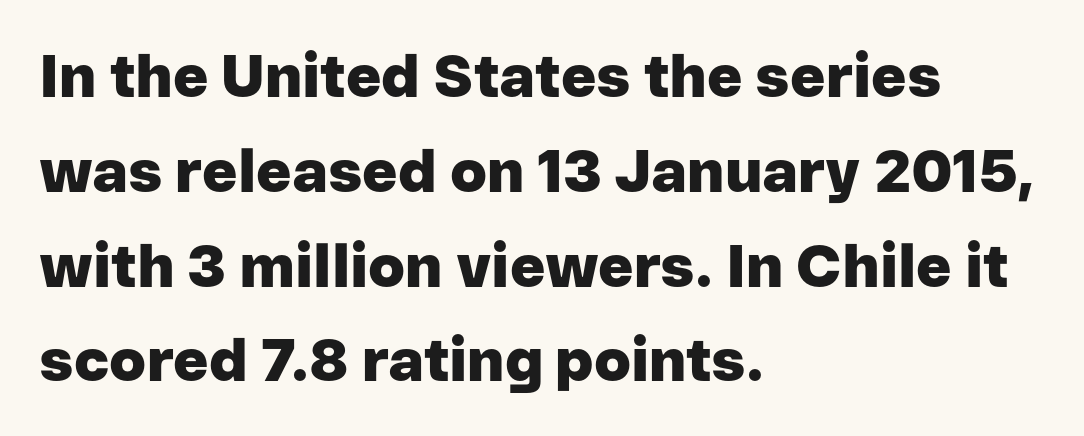
Typographically, this falls in the sans-serif category. The lines in this sample share a left origin and differ only in where they stop. Every stem runs plumb, perpendicular to the baseline. The tracking reads as untouched default to a designer's eye. One glance says typical: line gaps are just what's usual. Strokes here are thick enough to call this a true bold.
